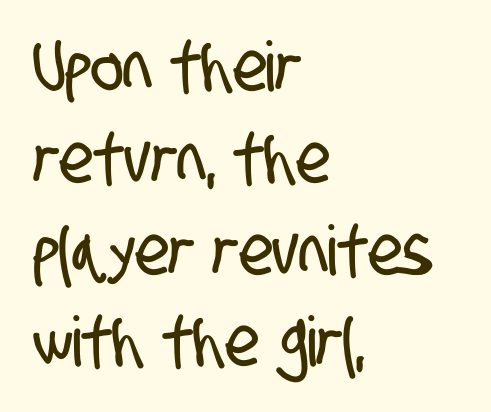
The image shows 69 px condensed sans-serif type; set left-aligned, normal line spacing (1.33x), normal letter spacing, not underlined; low stroke contrast and a large x-height.
